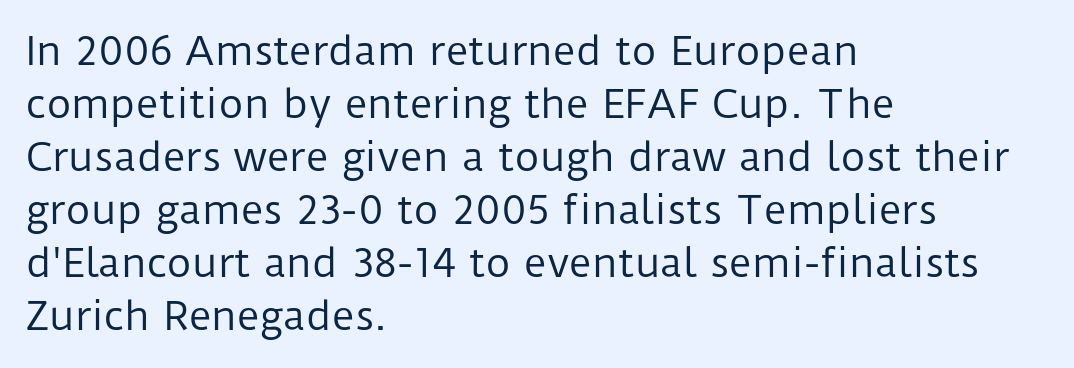
Nobody touched the tracking dial on this one. Ascenders rise straight up at ninety degrees. The typeface has the unassuming heft of standard copy or less. Reading down the column, the eye jumps a familiar distance to each next line. Spacing verdict: proportional, widths tailored to each character.
